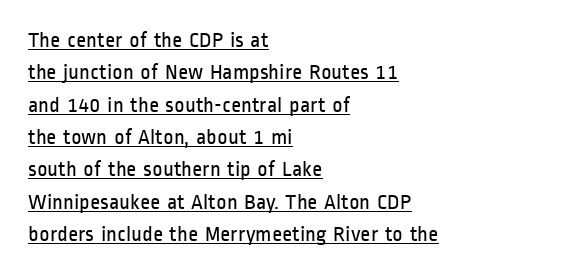
Q: Is the text bold? A: No.
Q: Is the text italic (slanted)? A: No, it is upright.
Q: Is the text underlined? A: Yes.
Q: How is the paragraph aligned? A: Left-aligned.
Q: Is the spacing between letters normal or unusually wide? A: Normal.
Q: Is the spacing between lines tight, normal or loose? A: Normal.
